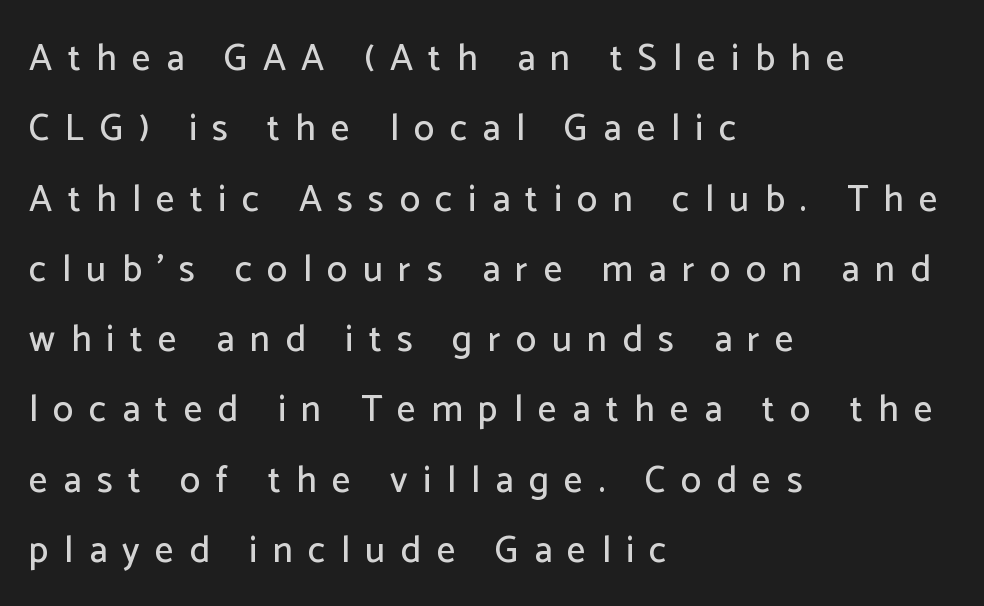
The image shows 37 px sans-serif type, upright; set left-aligned, loose line spacing (1.9x), unusually wide letter spacing (+0.42 em), not underlined; low stroke contrast and a medium x-height.
